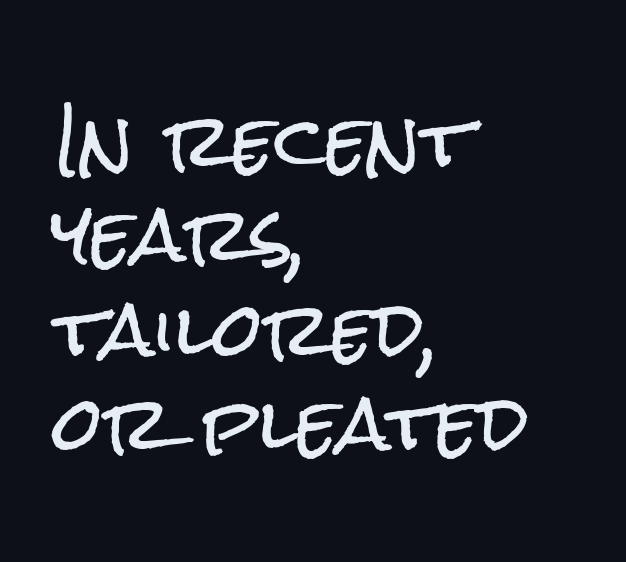
Q: Is the text italic (slanted)? A: No, it is upright.
Q: Is the typeface a serif or a sans-serif typeface? A: Sans-serif.
Q: Is the text underlined? A: No.
Q: How is the paragraph aligned? A: Left-aligned.
Q: Is the spacing between letters normal or unusually wide? A: Normal.
Q: Is the spacing between lines tight, normal or loose? A: Normal.
Q: Width (condensed, normal, or wide)? A: Condensed.
Q: Stroke contrast? A: Low.
Q: x-height? A: Medium.
Q: Monospaced? A: No.
